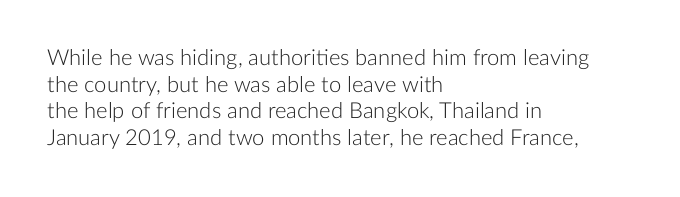
{"italic": "no", "bold": "no", "underline": "no", "align": "left", "line_spacing_ratio": 1.21, "letter_spacing": "normal", "letter_spacing_em": 0.0, "glyph_px": 22}
